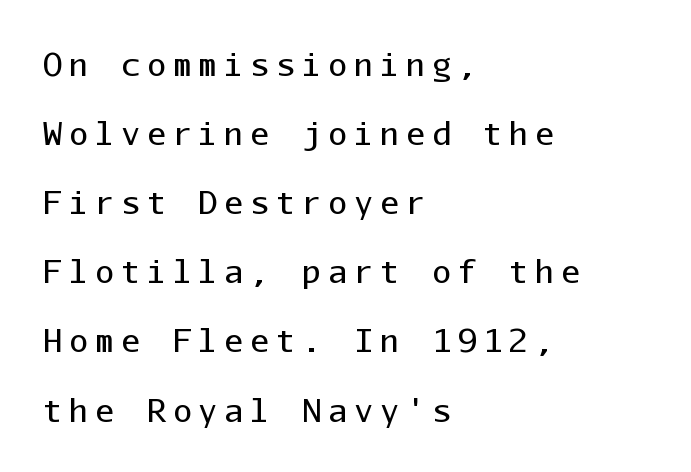
Q: Is the text bold? A: No.
Q: Is the text italic (slanted)? A: No, it is upright.
Q: Is the typeface a serif or a sans-serif typeface? A: Sans-serif.
Q: Is the text underlined? A: No.
Q: How is the paragraph aligned? A: Left-aligned.
Q: Is the spacing between letters normal or unusually wide? A: Unusually wide.
Q: Is the spacing between lines tight, normal or loose? A: Loose.
Q: Width (condensed, normal, or wide)? A: Normal.
Q: Stroke contrast? A: Low.
Q: x-height? A: Medium.
Q: Monospaced? A: Yes.
